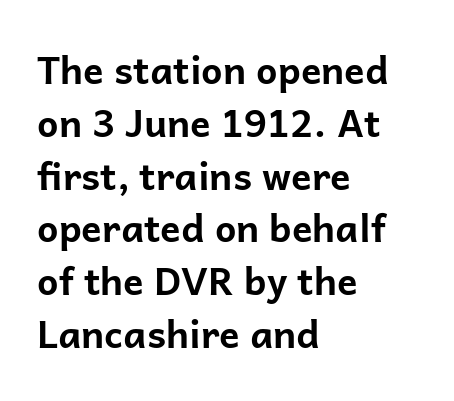
The image shows 38 px bold sans-serif type, upright; set left-aligned, normal line spacing (1.39x), normal letter spacing, not underlined; low stroke contrast and a medium x-height.
